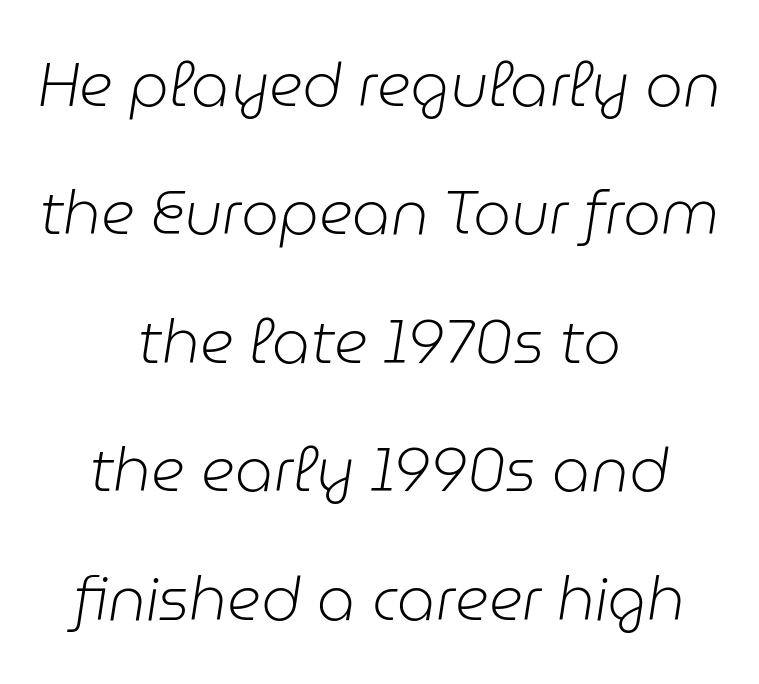
Q: Is the text bold? A: No.
Q: Is the text italic (slanted)? A: Yes, it leans right by about 9 degrees.
Q: Is the text underlined? A: No.
Q: How is the paragraph aligned? A: Centered.
Q: Is the spacing between letters normal or unusually wide? A: Normal.
Q: Is the spacing between lines tight, normal or loose? A: Loose.
Q: Width (condensed, normal, or wide)? A: Normal.
Q: Stroke contrast? A: Low.
Q: x-height? A: Medium.
Q: Monospaced? A: No.
